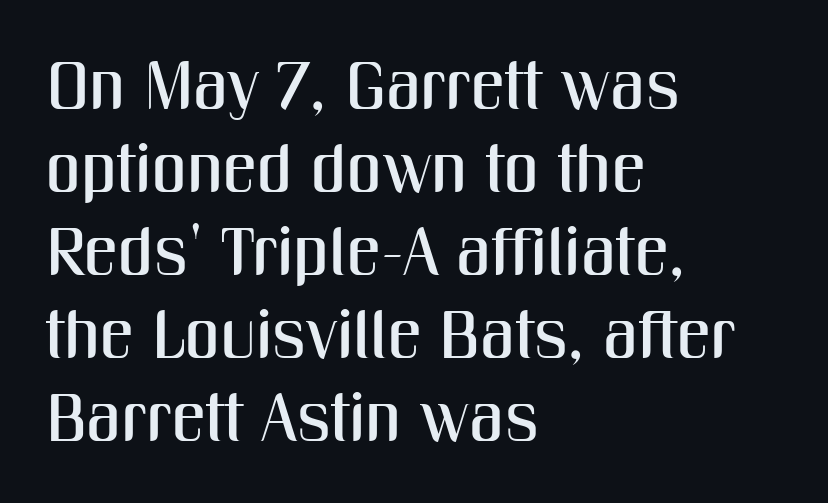
Q: Is the text italic (slanted)? A: No, it is upright.
Q: Is the typeface a serif or a sans-serif typeface? A: Sans-serif.
Q: Is the text underlined? A: No.
Q: How is the paragraph aligned? A: Left-aligned.
Q: Is the spacing between letters normal or unusually wide? A: Normal.
Q: Width (condensed, normal, or wide)? A: Condensed.
Q: Stroke contrast? A: Medium.
Q: x-height? A: Medium.
Q: Monospaced? A: No.
